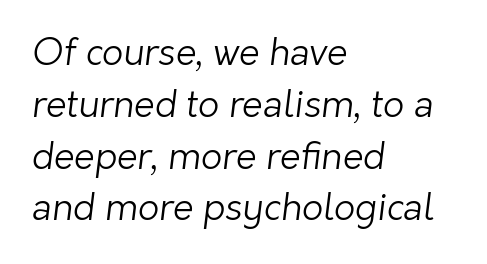
The image shows 37 px light sans-serif type; set left-aligned, normal line spacing (1.4x), normal letter spacing, not underlined; low stroke contrast and a medium x-height.
